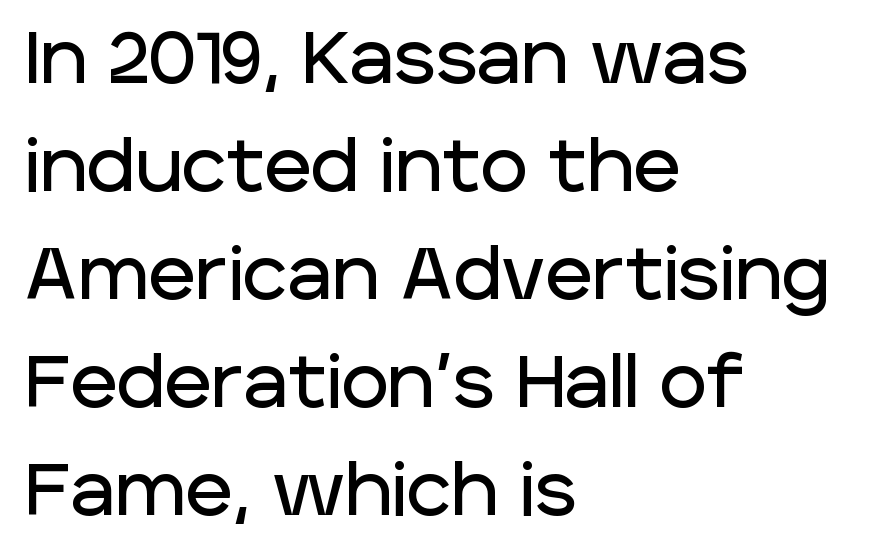
The image shows 72 px sans-serif type, upright; set left-aligned, normal line spacing (1.5x), normal letter spacing, not underlined; low stroke contrast and a large x-height.
